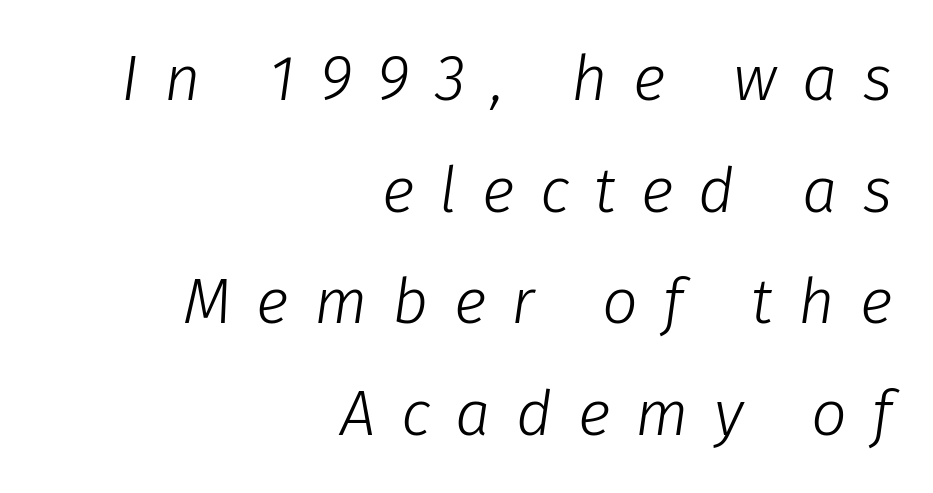
The image shows 63 px light type, italic (leaning right); set right-aligned, line spacing 1.77x, unusually wide letter spacing (+0.4 em), not underlined; low stroke contrast and a medium x-height.
